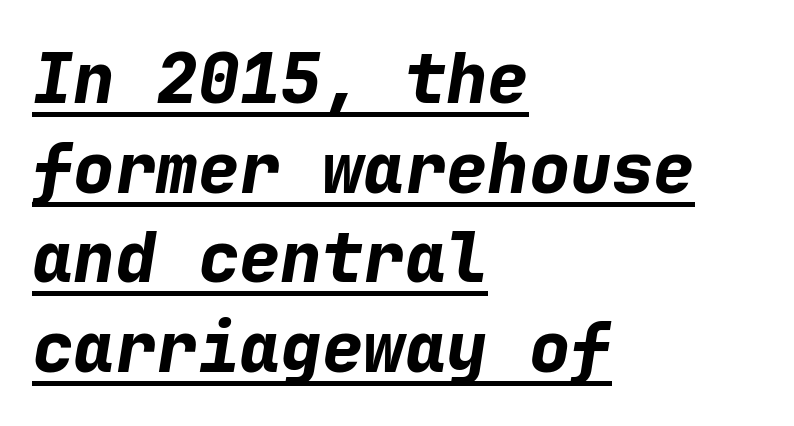
The font is running at its bold setting. Each word holds together tightly as a unit, with standard inter-letter gaps. Leading: standard. Short and long lines alike share a common starting point at left. Students, observe the line beneath the letters — that is underlining.
